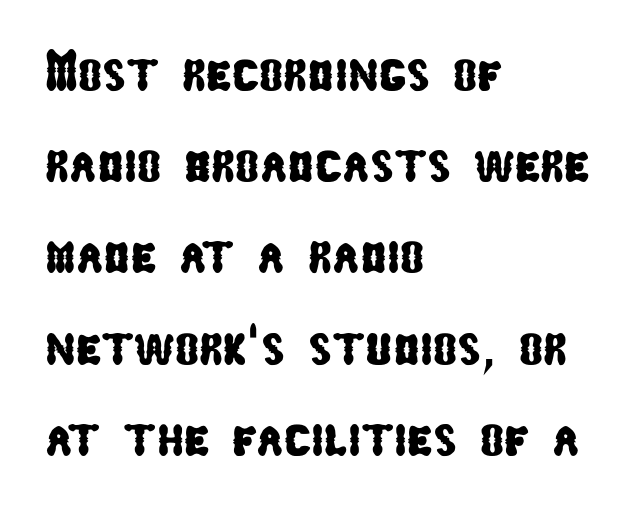
{"serif": "no", "width": "condensed", "stroke_contrast": "low", "x_height": "medium", "monospaced": "no", "underline": "no", "align": "left", "line_spacing": "normal", "line_spacing_ratio": 1.6, "letter_spacing": "normal", "letter_spacing_em": 0.0, "glyph_px": 57}
